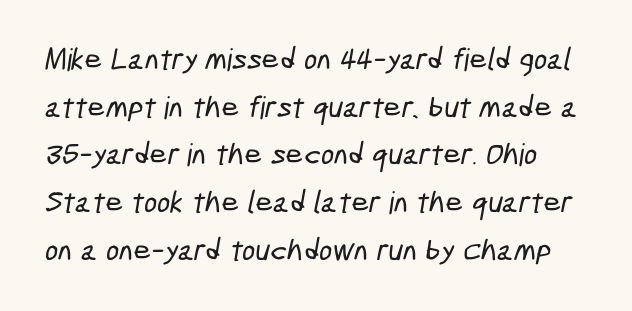
{"serif": "no", "width": "condensed", "stroke_contrast": "low", "x_height": "medium", "monospaced": "no", "underline": "no", "line_spacing": "normal", "line_spacing_ratio": 1.54, "letter_spacing": "normal", "letter_spacing_em": 0.0, "glyph_px": 31}
